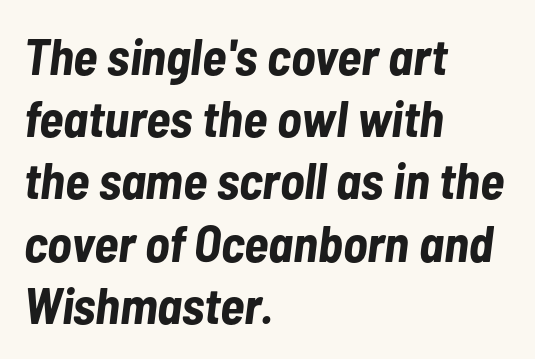
The image shows 51 px bold, condensed type, italic (leaning right); set left-aligned, line spacing 1.22x, normal letter spacing, not underlined; low stroke contrast and a medium x-height.
